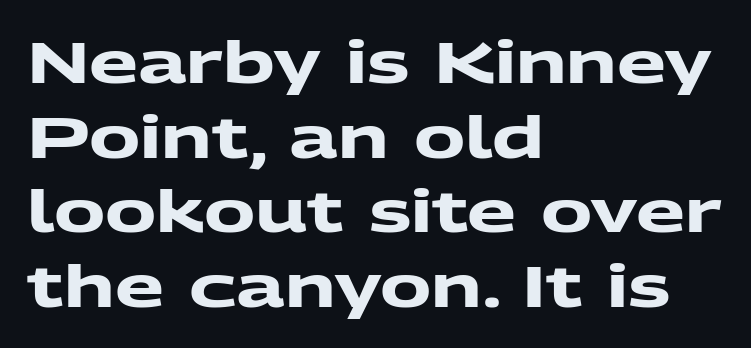
{"serif": "no", "bold": "yes", "weight": "heavy", "width": "wide", "stroke_contrast": "medium", "x_height": "medium", "monospaced": "no", "underline": "no", "align": "left", "line_spacing": "normal", "line_spacing_ratio": 1.31, "letter_spacing": "normal", "letter_spacing_em": 0.0, "glyph_px": 57}
